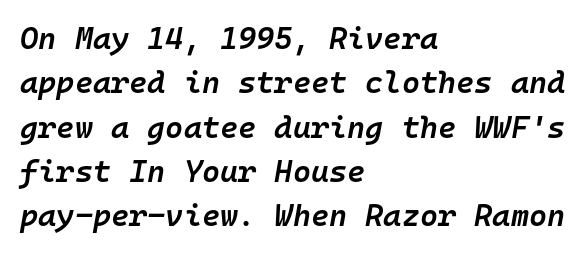
The image shows 31 px semibold type, italic (leaning right), monospaced; set left-aligned, normal line spacing (1.43x), normal letter spacing, not underlined; low stroke contrast and a medium x-height.
